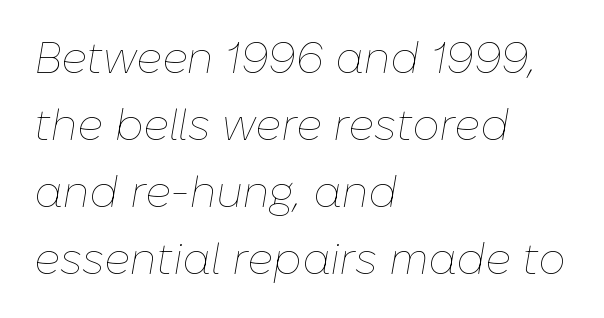
The image shows 43 px thin type, italic (leaning right); set left-aligned, normal line spacing (1.56x), normal letter spacing, not underlined; low stroke contrast and a medium x-height.
